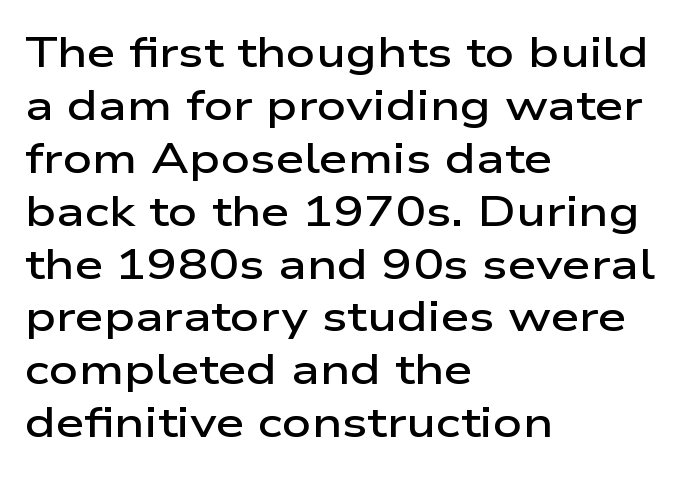
{"serif": "no", "italic": "no", "bold": "semi", "weight": "semibold", "width": "wide", "stroke_contrast": "low", "x_height": "medium", "monospaced": "no", "underline": "no", "align": "left", "line_spacing": "normal", "line_spacing_ratio": 1.29, "letter_spacing": "normal", "letter_spacing_em": 0.0, "glyph_px": 41}
